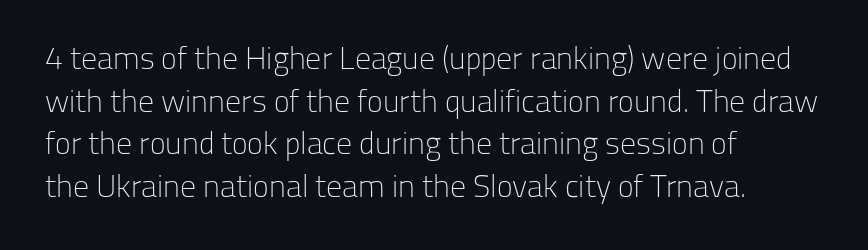
{"serif": "no", "italic": "no", "bold": "no", "weight": "light", "width": "normal", "stroke_contrast": "low", "x_height": "medium", "monospaced": "no", "underline": "no", "align": "left", "line_spacing": "normal", "line_spacing_ratio": 1.33, "letter_spacing": "normal", "letter_spacing_em": 0.0, "glyph_px": 32}
